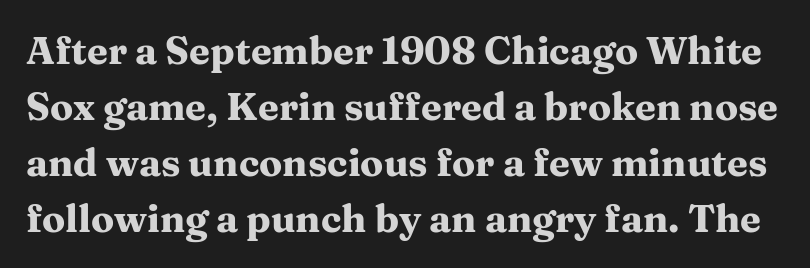
Ascenders rise straight up at ninety degrees. What's the leading like? Ordinary, nothing unusual. The rendering uses natural spacing where letterforms have individual widths. Just letters on the line, the space beneath them empty. The passage shown is typeset with a serif family. On the weight axis this lands at bold, roughly 700.
